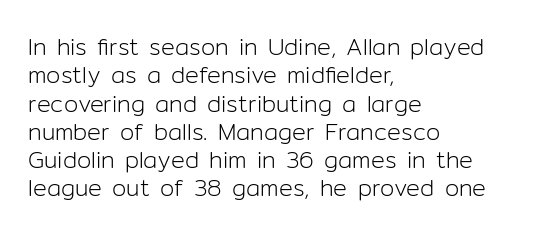
Q: Is the text bold? A: No.
Q: Is the text italic (slanted)? A: No, it is upright.
Q: Is the text underlined? A: No.
Q: How is the paragraph aligned? A: Left-aligned.
Q: Is the spacing between letters normal or unusually wide? A: Normal.
